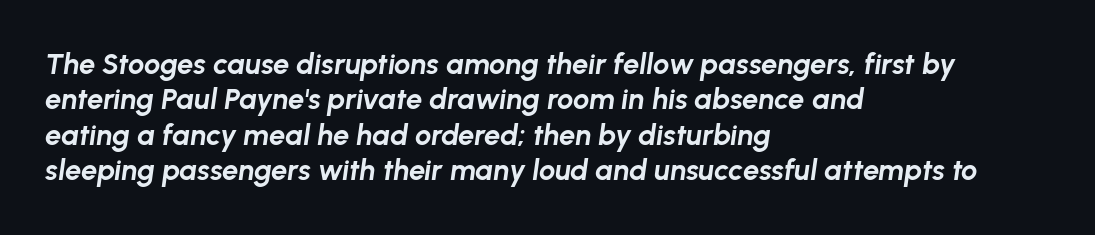
One-word summary of the alignment: left. The passage shown is emphatically bold. These lines keep a tight, regular rhythm from letter to letter. Check the space under the baseline: it is left empty. Yep, that's italic — everything's leaning. The rendering uses natural spacing where letterforms have individual widths.
